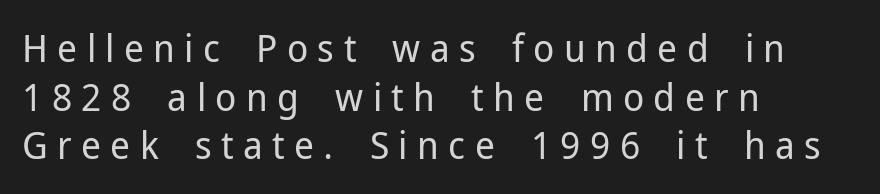
Q: Is the text bold? A: No.
Q: Is the text italic (slanted)? A: No, it is upright.
Q: Is the typeface a serif or a sans-serif typeface? A: Sans-serif.
Q: Is the text underlined? A: No.
Q: How is the paragraph aligned? A: Left-aligned.
Q: Is the spacing between letters normal or unusually wide? A: Unusually wide.
Q: Is the spacing between lines tight, normal or loose? A: Normal.
Q: Width (condensed, normal, or wide)? A: Normal.
Q: Stroke contrast? A: Low.
Q: x-height? A: Medium.
Q: Monospaced? A: No.
